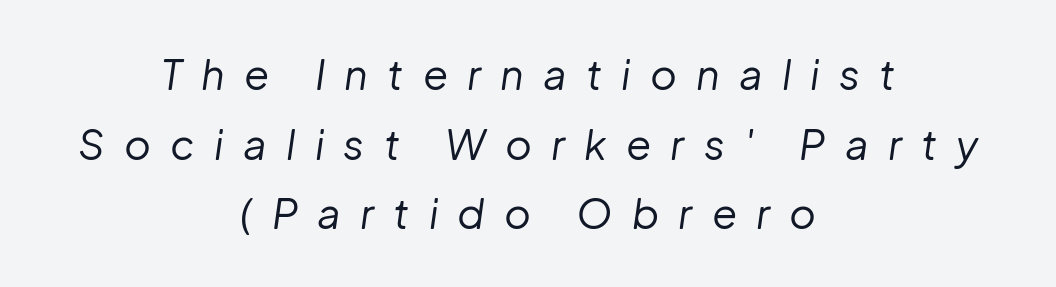
{"italic": "yes", "lean": "right", "slant_degrees": 8, "bold": "no", "weight": "regular", "width": "normal", "stroke_contrast": "low", "x_height": "medium", "monospaced": "no", "underline": "no", "align": "center", "line_spacing": "normal", "line_spacing_ratio": 1.7, "letter_spacing": "wide", "letter_spacing_em": 0.47, "glyph_px": 41}
